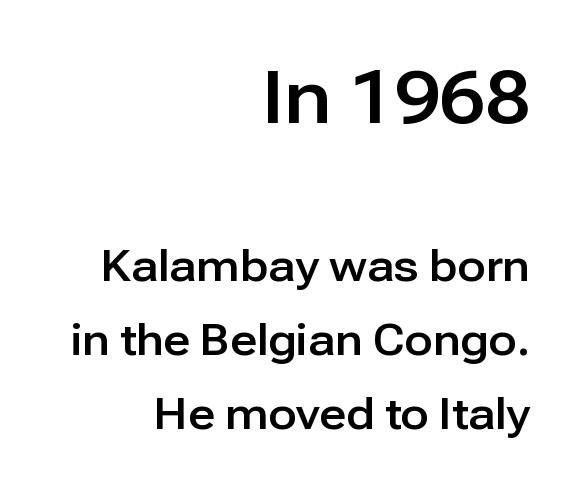
Glyph-to-glyph distance matches everyday printed text. Casual observation: everything's shoved over to the right. A typesetter would label this face a sans. Vertical strokes here are truly vertical. Check the space under the baseline: it is left empty.
